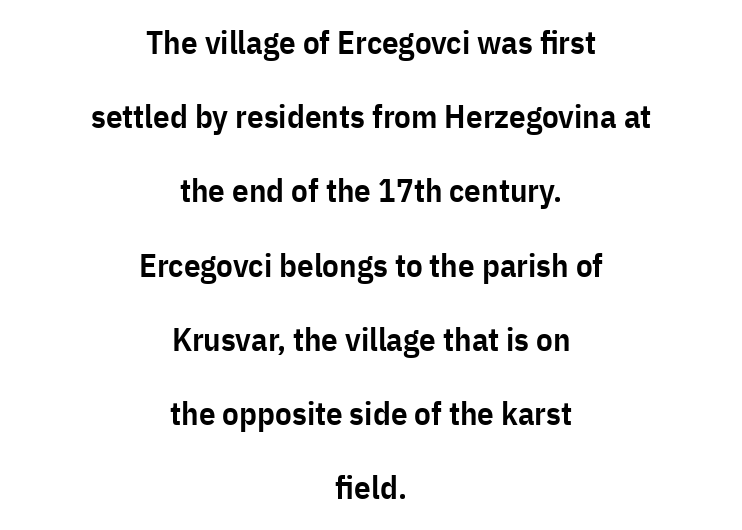
Quick note: not italic, upright. One glance says open: line gaps are wider than usual. Classification — sans serif. The tracking reads as untouched default to a designer's eye.
